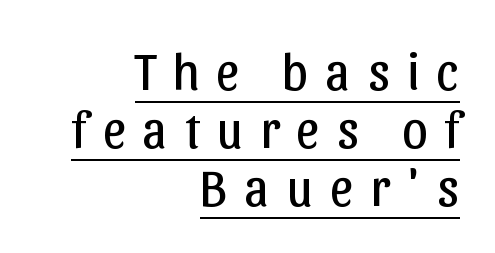
{"serif": "no", "italic": "no", "bold": "no", "weight": "regular", "width": "normal", "stroke_contrast": "low", "x_height": "medium", "monospaced": "no", "underline": "yes", "align": "right", "line_spacing": "tight", "line_spacing_ratio": 1.12, "letter_spacing": "wide", "letter_spacing_em": 0.32, "glyph_px": 52}
